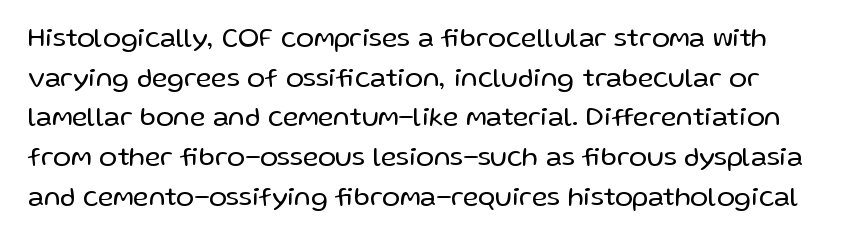
{"italic": "no", "bold": "no", "underline": "no", "line_spacing": "normal", "line_spacing_ratio": 1.47, "letter_spacing": "normal", "letter_spacing_em": 0.0, "glyph_px": 27}
